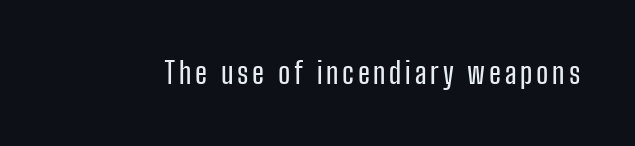
The image shows 29 px condensed sans-serif type, upright; set not underlined; low stroke contrast and a medium x-height.
